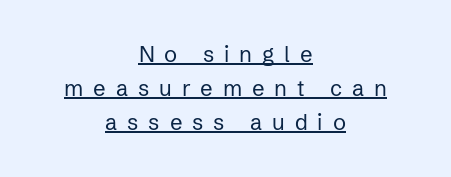
The image shows 22 px text type, upright; set centered, normal line spacing (1.55x), unusually wide letter spacing (+0.45 em), underlined.
